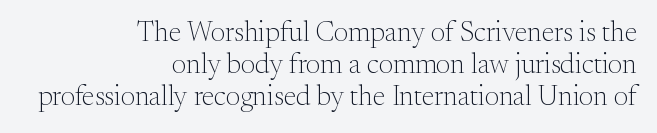
The image shows 28 px light serif type, upright; set right-aligned, tight line spacing (1.14x), normal letter spacing, not underlined; medium stroke contrast and a small x-height.
